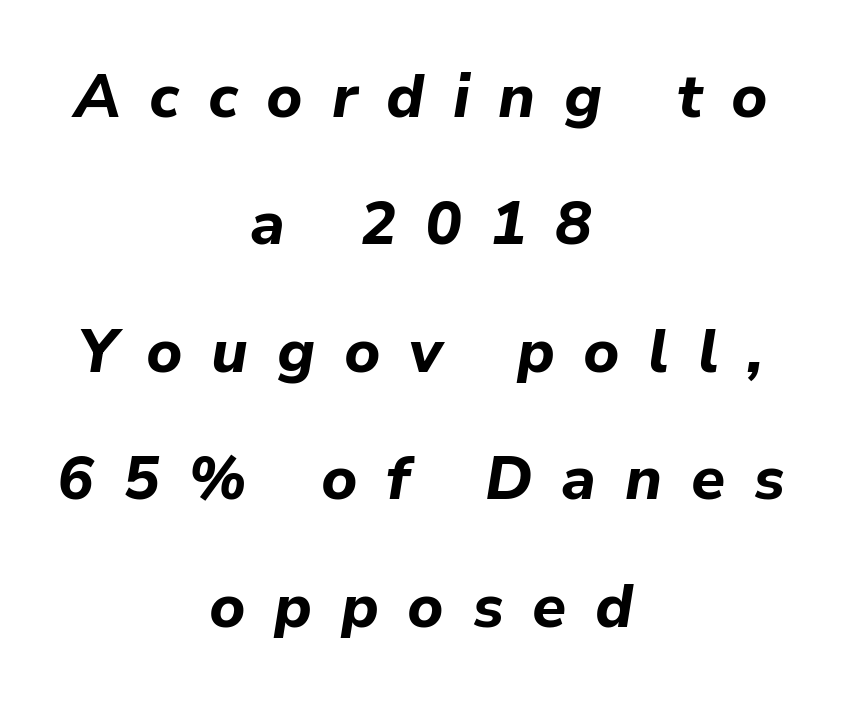
The letterforms stand isolated, each surrounded by extra space. The setting favours the middle, as headings and verse often do. Think of a printed novel: that variable character pitch is what you see here. Descenders hang freely into open space.
